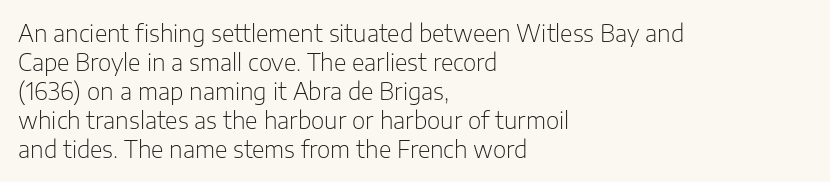
The image shows 23 px text type, upright; set left-aligned, normal line spacing (1.26x), normal letter spacing, not underlined.
